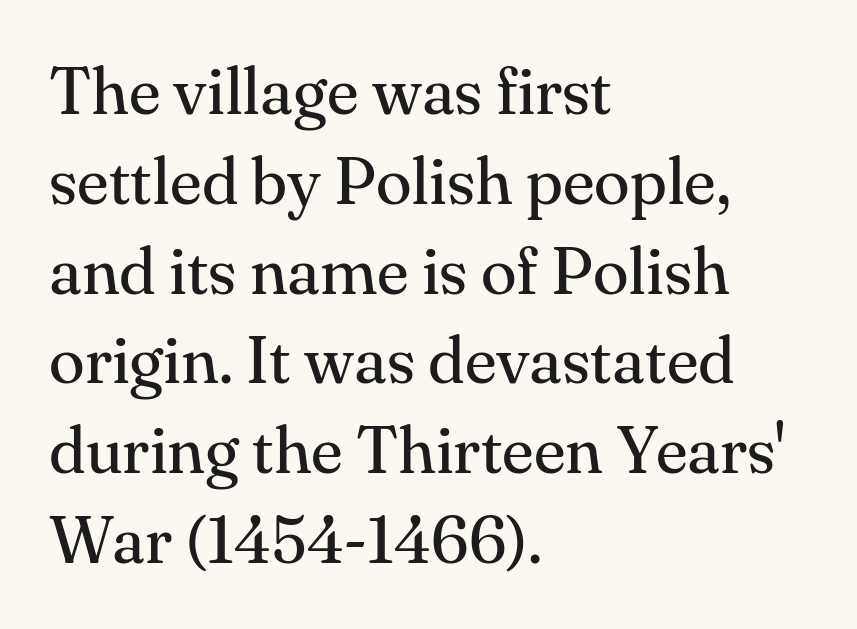
Does the leading feel generous? No, just average. This rendering uses left alignment, leaving the right contour irregular. This reads as an unemphasized weight, regular at the heaviest. To sum up the face: it has serifs.
